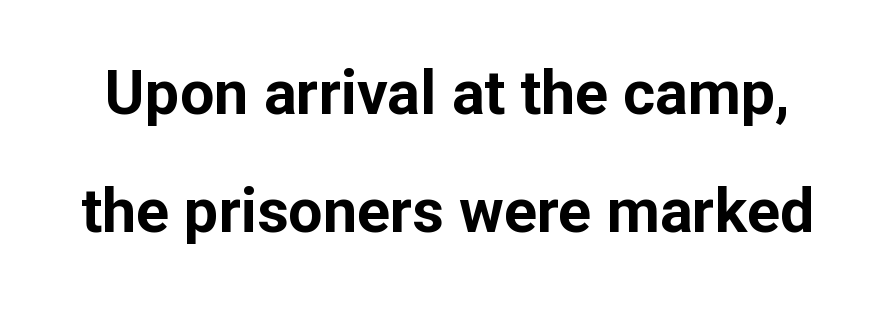
The image shows 61 px bold sans-serif type, upright; set loose line spacing (1.93x), normal letter spacing, not underlined; low stroke contrast and a medium x-height.
